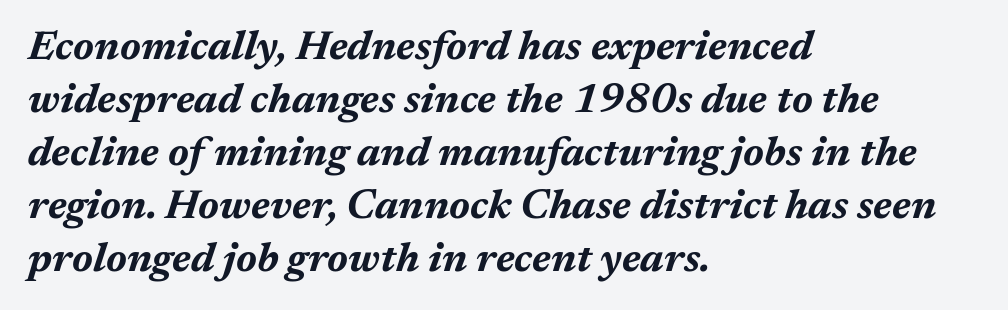
The image shows 41 px bold type, italic (leaning right); set left-aligned, normal line spacing (1.29x), normal letter spacing, not underlined; medium stroke contrast and a medium x-height.
